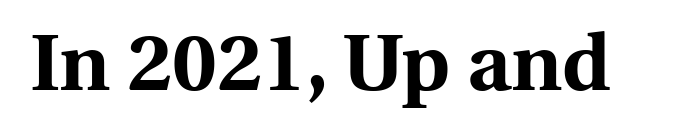
The image shows 80 px bold serif type, upright; set normal letter spacing, not underlined; a medium x-height.
